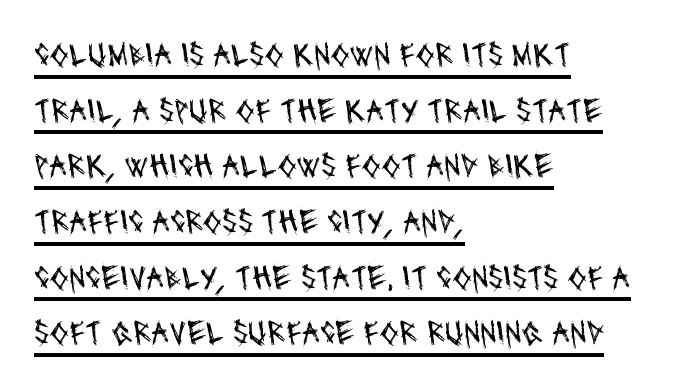
{"serif": "no", "bold": "no", "weight": "regular", "width": "condensed", "stroke_contrast": "medium", "x_height": "large", "monospaced": "no", "underline": "yes", "align": "left", "line_spacing": "normal", "line_spacing_ratio": 1.59, "letter_spacing": "normal", "letter_spacing_em": 0.0, "glyph_px": 35}
